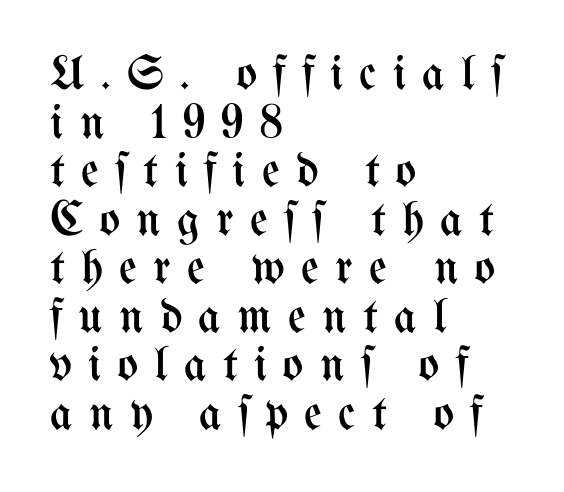
The lettering holds an erect, upright posture throughout. The space directly below the letters is spotless. Do the characters align in a grid? No, the font is proportional. Unbolded letterforms with no extra heft. Tracking value appears strongly positive — letters spread wide.
